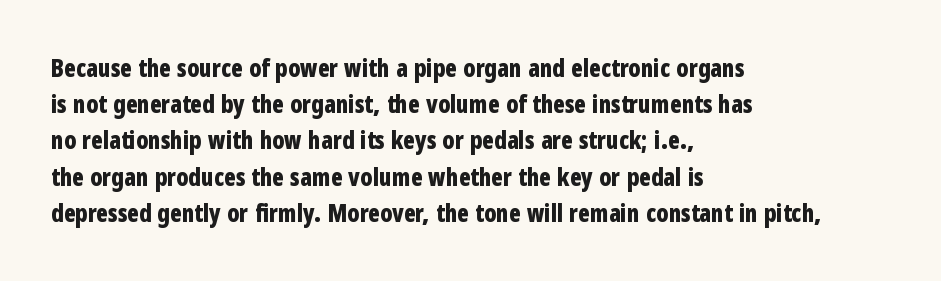
Q: Is the text bold? A: Yes.
Q: Is the text italic (slanted)? A: No, it is upright.
Q: Is the text underlined? A: No.
Q: How is the paragraph aligned? A: Left-aligned.
Q: Is the spacing between letters normal or unusually wide? A: Normal.
Q: Is the spacing between lines tight, normal or loose? A: Normal.
